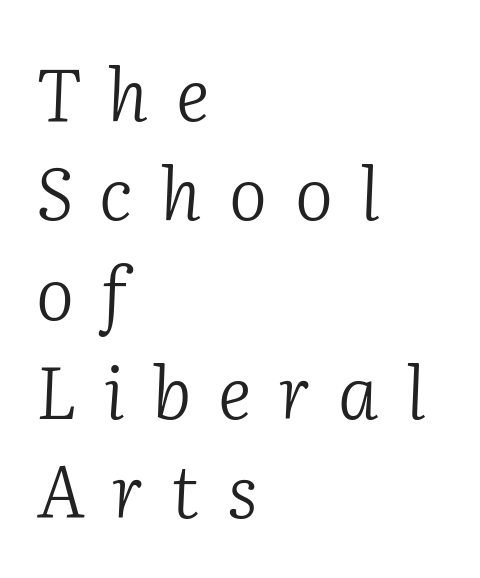
{"serif": "yes", "italic": "yes", "lean": "right", "slant_degrees": 2, "bold": "no", "weight": "light", "width": "normal", "stroke_contrast": "low", "x_height": "medium", "monospaced": "no", "underline": "no", "align": "left", "line_spacing": "normal", "line_spacing_ratio": 1.38, "letter_spacing": "wide", "letter_spacing_em": 0.38, "glyph_px": 72}
